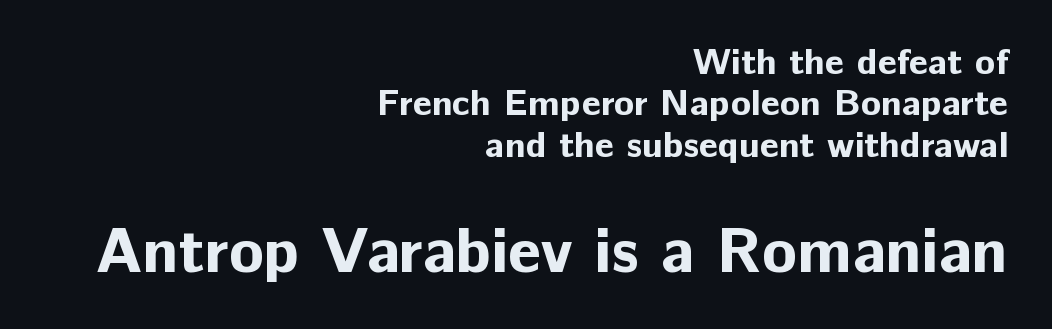
In terms of letterspacing, this is plain default setting. Bigger letters appear in the bottom chunk; the top chunk is reduced. A typesetter would call this leading minimal, almost set solid. The rendering shows plain stroke endings on the letterforms — a sans-serif design.
